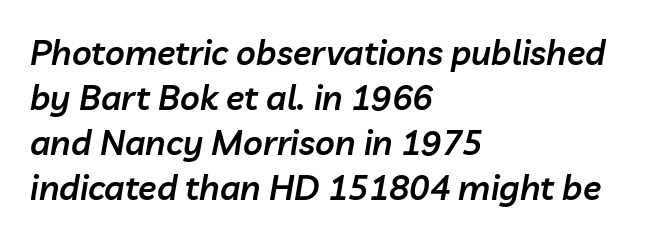
{"italic": "yes", "lean": "right", "slant_degrees": 10, "bold": "semi", "weight": "semibold", "width": "normal", "stroke_contrast": "low", "x_height": "medium", "monospaced": "no", "underline": "no", "align": "left", "line_spacing": "normal", "line_spacing_ratio": 1.32, "letter_spacing": "normal", "letter_spacing_em": 0.0, "glyph_px": 34}
